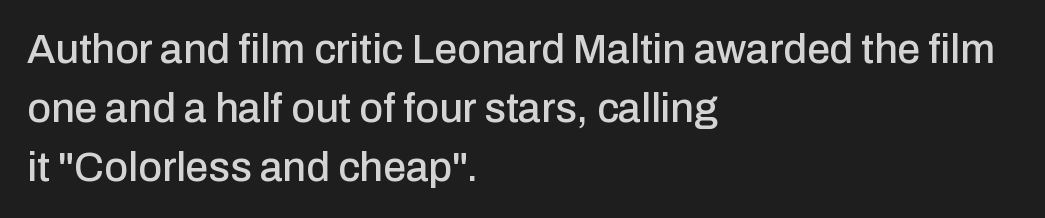
Q: Is the text italic (slanted)? A: No, it is upright.
Q: Is the typeface a serif or a sans-serif typeface? A: Sans-serif.
Q: Is the text underlined? A: No.
Q: How is the paragraph aligned? A: Left-aligned.
Q: Is the spacing between letters normal or unusually wide? A: Normal.
Q: Is the spacing between lines tight, normal or loose? A: Normal.
Q: Width (condensed, normal, or wide)? A: Normal.
Q: Stroke contrast? A: Low.
Q: x-height? A: Medium.
Q: Monospaced? A: No.
